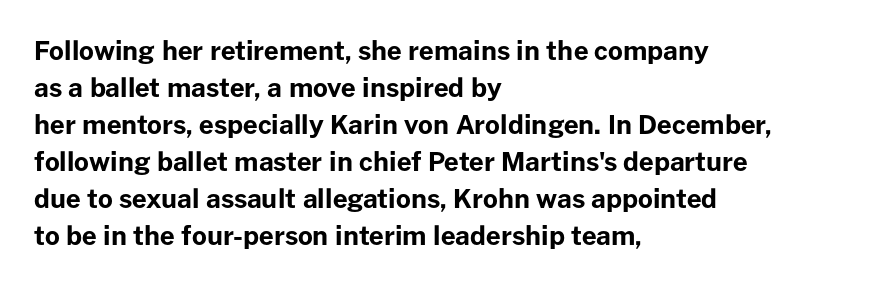
{"italic": "no", "bold": "yes", "underline": "no", "align": "left", "line_spacing": "normal", "line_spacing_ratio": 1.42, "letter_spacing": "normal", "letter_spacing_em": 0.0, "glyph_px": 26}
